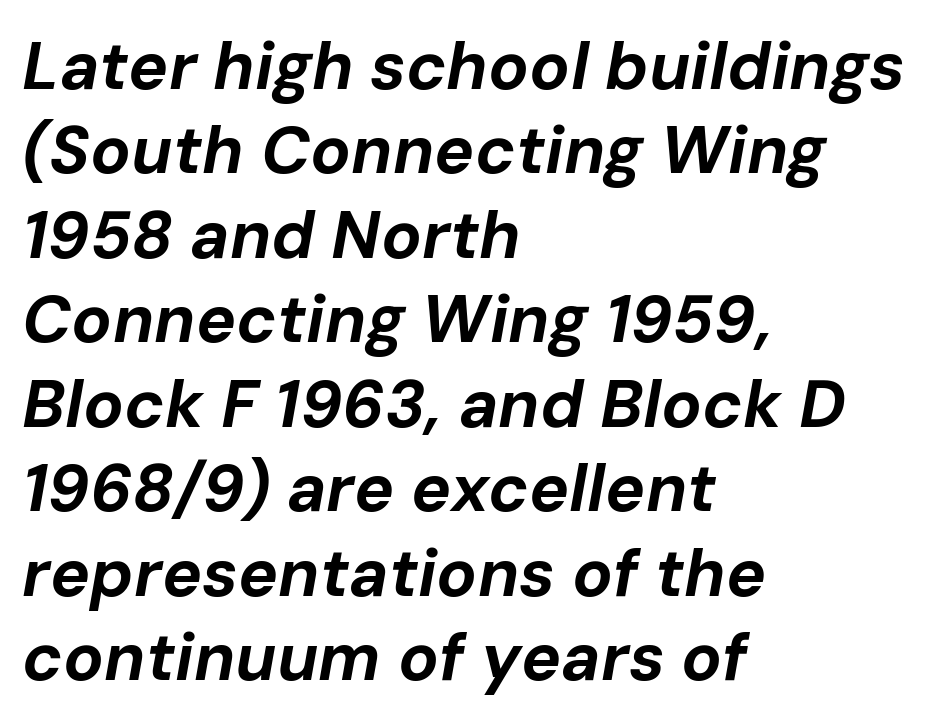
Whoever set this chose a conventional vertical rhythm. Style check: oblique. The compositor pushed each line to the left boundary. Clear beneath every line of the passage.
